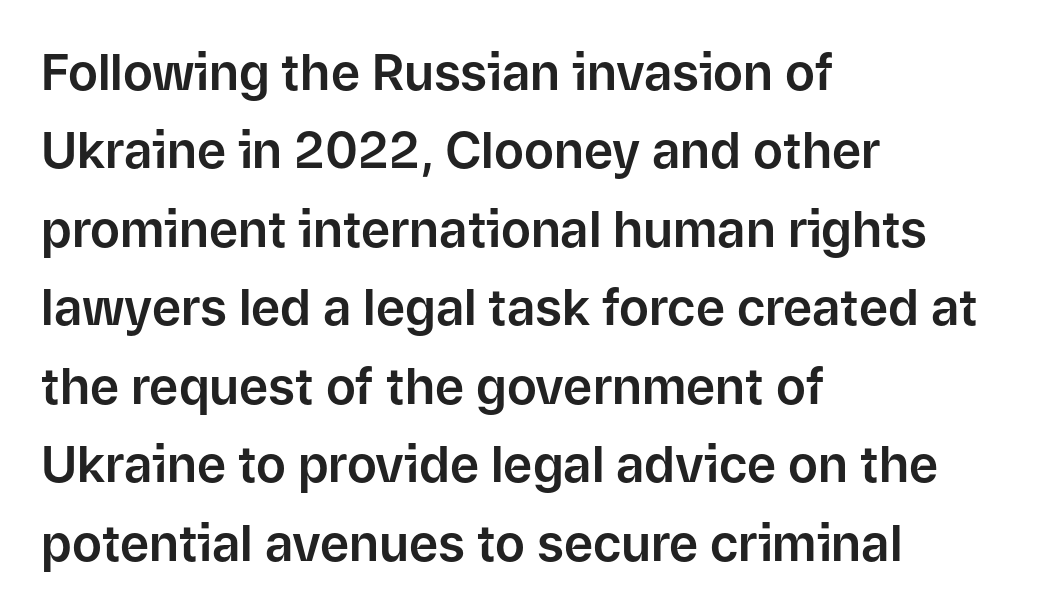
The image shows 50 px sans-serif type, upright; set left-aligned, normal line spacing (1.57x), normal letter spacing, not underlined; low stroke contrast and a medium x-height.
